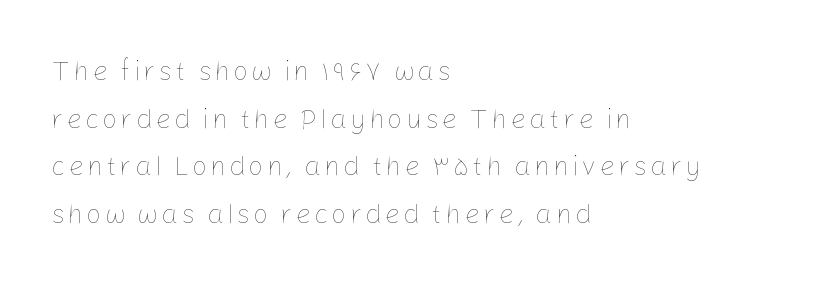
{"italic": "no", "bold": "no", "underline": "no", "align": "left", "line_spacing_ratio": 1.76, "glyph_px": 27}
